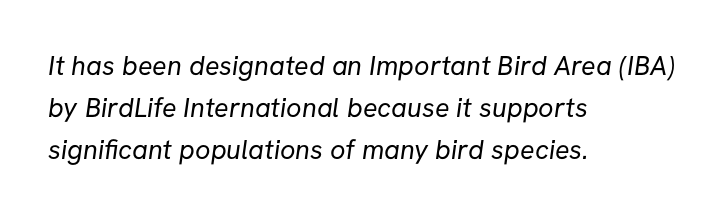
{"bold": "no", "underline": "no", "align": "left", "line_spacing": "normal", "line_spacing_ratio": 1.56, "letter_spacing": "normal", "letter_spacing_em": 0.0, "glyph_px": 27}
